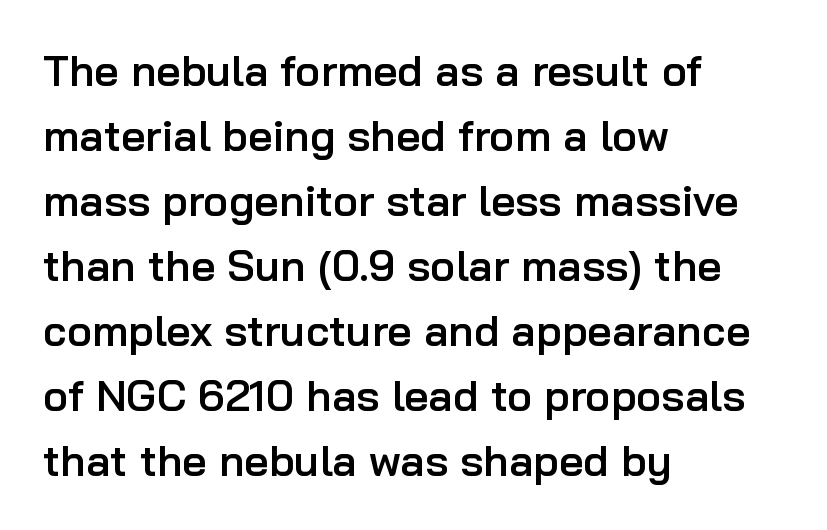
Q: Is the text bold? A: Semi-bold.
Q: Is the text italic (slanted)? A: No, it is upright.
Q: Is the typeface a serif or a sans-serif typeface? A: Sans-serif.
Q: Is the text underlined? A: No.
Q: How is the paragraph aligned? A: Left-aligned.
Q: Is the spacing between letters normal or unusually wide? A: Normal.
Q: Is the spacing between lines tight, normal or loose? A: Normal.
Q: Width (condensed, normal, or wide)? A: Normal.
Q: Stroke contrast? A: Low.
Q: x-height? A: Medium.
Q: Monospaced? A: No.
